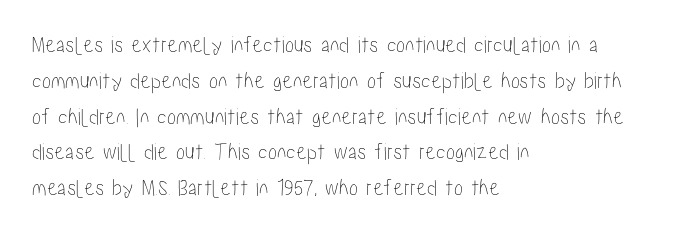
{"italic": "no", "underline": "no", "align": "left", "line_spacing": "normal", "line_spacing_ratio": 1.49, "letter_spacing": "normal", "letter_spacing_em": 0.0, "glyph_px": 24}
